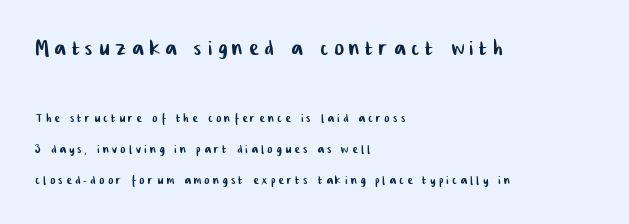
{"serif": "no", "width": "condensed", "stroke_contrast": "low", "x_height": "medium", "monospaced": "no", "underline": "no", "align": "left", "line_spacing": "loose", "line_spacing_ratio": 1.93, "letter_spacing": "wide", "letter_spacing_em": 0.22, "larger_block": "first", "size_ratio": 1.75, "glyph_px": 28}
